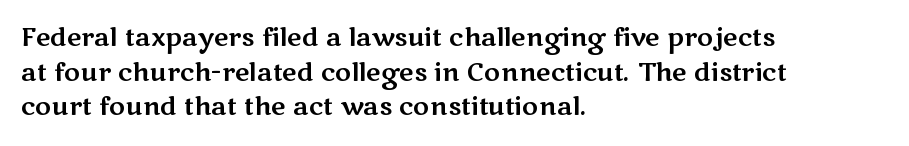
The image shows 25 px text type, upright; set left-aligned, normal line spacing (1.39x), normal letter spacing, not underlined.
